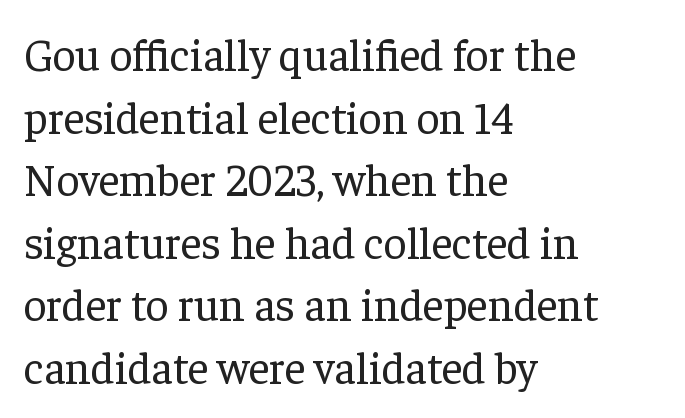
Stems and bowls with no extra thickness — not bold. Normally led — the rows are evenly, conventionally spaced. Plain, unruled lines of type. Characters remain perfectly vertical along every line. Alignment: flush left. In terms of letterspacing, this is plain default setting.
